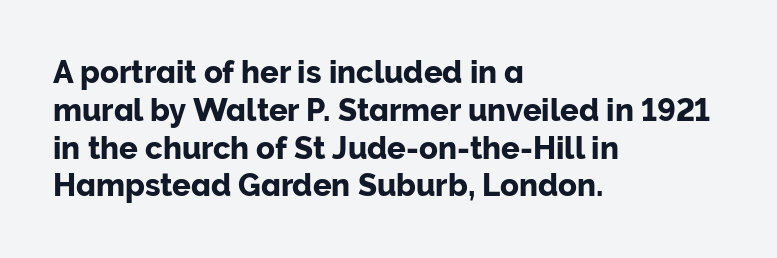
{"serif": "no", "italic": "no", "width": "normal", "stroke_contrast": "low", "x_height": "medium", "monospaced": "no", "underline": "no", "align": "left", "line_spacing_ratio": 1.22, "letter_spacing": "normal", "letter_spacing_em": 0.0, "glyph_px": 31}
